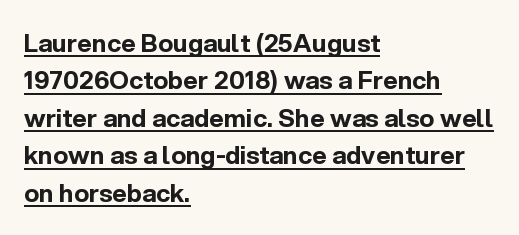
{"italic": "no", "bold": "yes", "underline": "yes", "align": "left", "line_spacing": "normal", "line_spacing_ratio": 1.5, "letter_spacing": "normal", "letter_spacing_em": 0.0, "glyph_px": 25}
